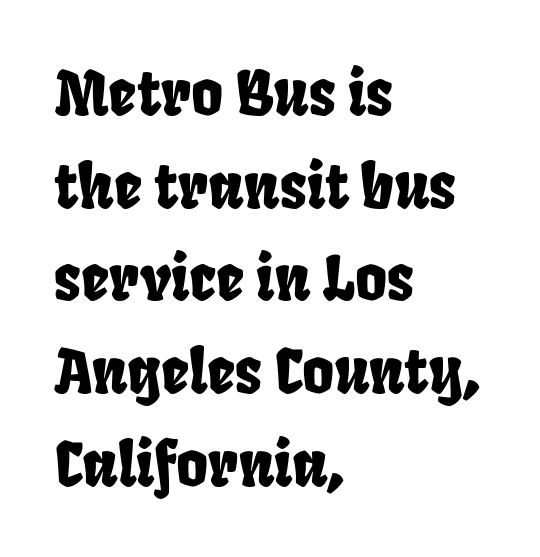
Q: Is the typeface a serif or a sans-serif typeface? A: Sans-serif.
Q: Is the text underlined? A: No.
Q: How is the paragraph aligned? A: Left-aligned.
Q: Is the spacing between letters normal or unusually wide? A: Normal.
Q: Is the spacing between lines tight, normal or loose? A: Normal.
Q: Width (condensed, normal, or wide)? A: Condensed.
Q: Stroke contrast? A: Low.
Q: x-height? A: Large.
Q: Monospaced? A: No.
